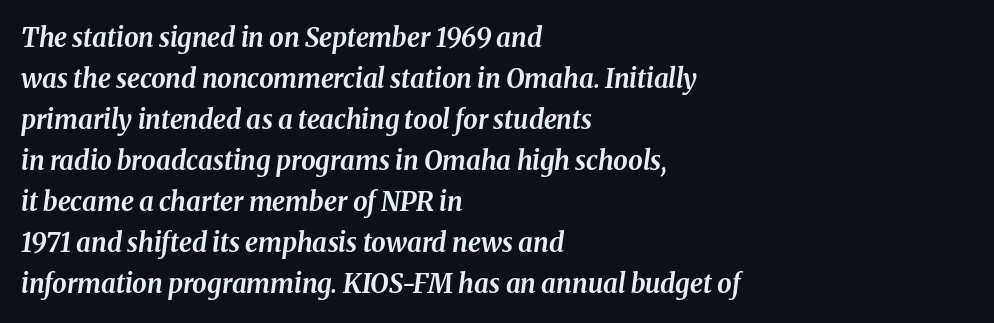
Q: Is the text bold? A: Yes.
Q: Is the text italic (slanted)? A: Yes, it leans right by about 8 degrees.
Q: Is the text underlined? A: No.
Q: How is the paragraph aligned? A: Left-aligned.
Q: Is the spacing between letters normal or unusually wide? A: Normal.
Q: Is the spacing between lines tight, normal or loose? A: Normal.
